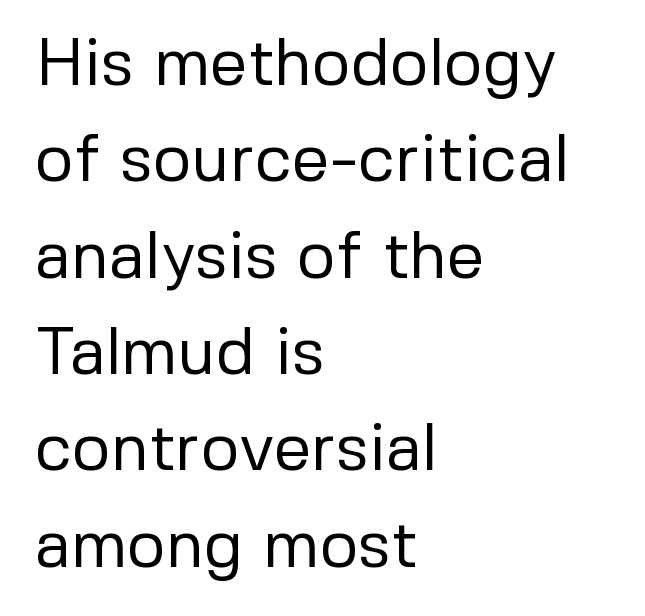
Q: Is the text bold? A: No.
Q: Is the text italic (slanted)? A: No, it is upright.
Q: Is the typeface a serif or a sans-serif typeface? A: Sans-serif.
Q: Is the text underlined? A: No.
Q: How is the paragraph aligned? A: Left-aligned.
Q: Is the spacing between letters normal or unusually wide? A: Normal.
Q: Is the spacing between lines tight, normal or loose? A: Normal.
Q: Width (condensed, normal, or wide)? A: Normal.
Q: Stroke contrast? A: Low.
Q: x-height? A: Medium.
Q: Monospaced? A: No.
